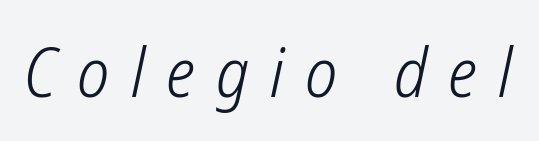
Q: Is the text bold? A: No.
Q: Is the typeface a serif or a sans-serif typeface? A: Sans-serif.
Q: Is the text underlined? A: No.
Q: Is the spacing between letters normal or unusually wide? A: Unusually wide.
Q: Width (condensed, normal, or wide)? A: Condensed.
Q: Stroke contrast? A: Low.
Q: x-height? A: Medium.
Q: Monospaced? A: No.
